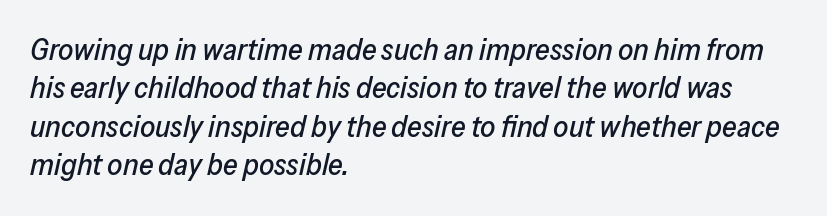
Q: Is the text italic (slanted)? A: Yes, it leans right by about 13 degrees.
Q: Is the text underlined? A: No.
Q: How is the paragraph aligned? A: Left-aligned.
Q: Is the spacing between letters normal or unusually wide? A: Normal.
Q: Is the spacing between lines tight, normal or loose? A: Normal.
Q: Width (condensed, normal, or wide)? A: Normal.
Q: Stroke contrast? A: Low.
Q: x-height? A: Medium.
Q: Monospaced? A: No.
